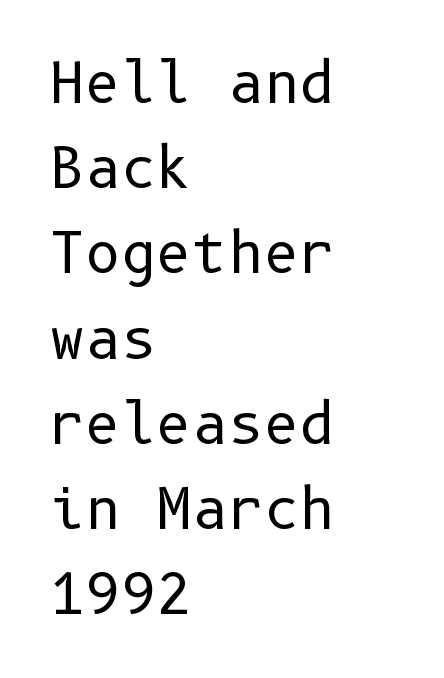
Q: Is the text bold? A: No.
Q: Is the text italic (slanted)? A: No, it is upright.
Q: Is the typeface a serif or a sans-serif typeface? A: Sans-serif.
Q: Is the text underlined? A: No.
Q: How is the paragraph aligned? A: Left-aligned.
Q: Is the spacing between letters normal or unusually wide? A: Normal.
Q: Is the spacing between lines tight, normal or loose? A: Normal.
Q: Width (condensed, normal, or wide)? A: Normal.
Q: Stroke contrast? A: Low.
Q: x-height? A: Medium.
